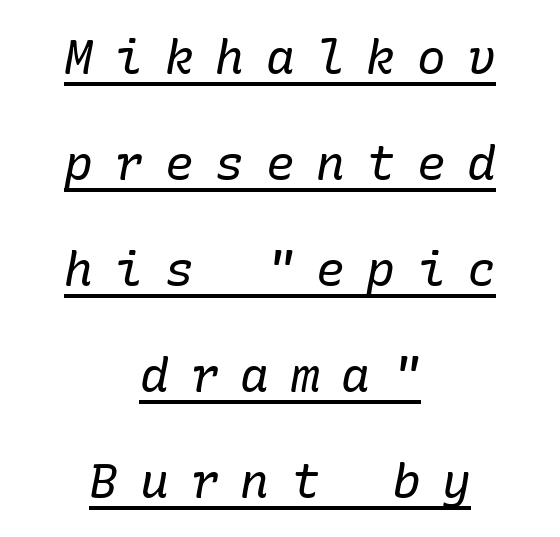
The image shows 48 px regular-weight type, italic (leaning right); set centered, loose line spacing (2.21x), unusually wide letter spacing (+0.45 em), underlined; low stroke contrast and a medium x-height.
